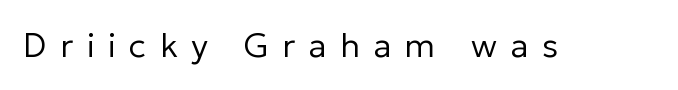
{"serif": "no", "italic": "no", "bold": "no", "weight": "regular", "width": "normal", "stroke_contrast": "low", "x_height": "medium", "monospaced": "no", "underline": "no", "letter_spacing": "wide", "letter_spacing_em": 0.39, "glyph_px": 34}
